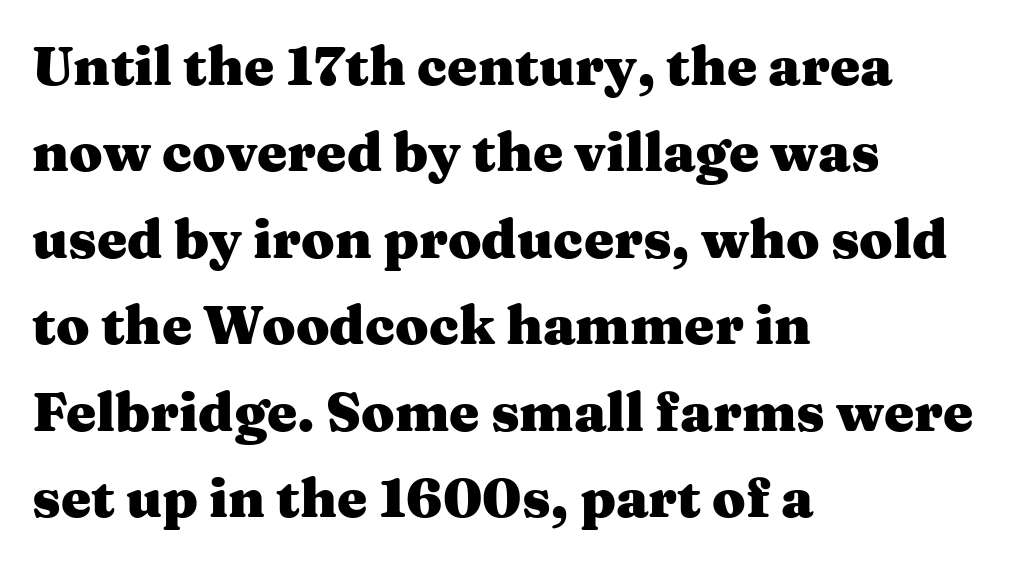
{"serif": "yes", "italic": "no", "bold": "yes", "weight": "heavy", "width": "wide", "stroke_contrast": "medium", "x_height": "medium", "monospaced": "no", "underline": "no", "align": "left", "line_spacing": "normal", "line_spacing_ratio": 1.6, "letter_spacing": "normal", "letter_spacing_em": 0.0, "glyph_px": 54}
